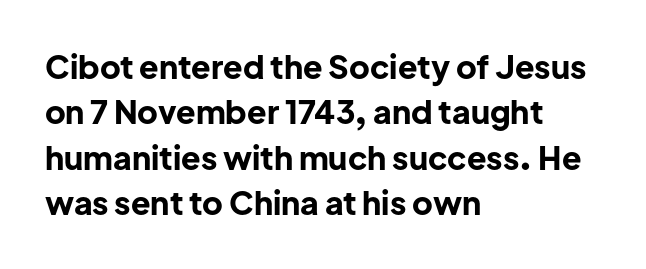
This sample uses a sans-serif face. Rows of type keep a routine distance in the vertical direction. Each letter keeps its own natural width here, so spacing adapts to shape. A bare baseline throughout the passage.
